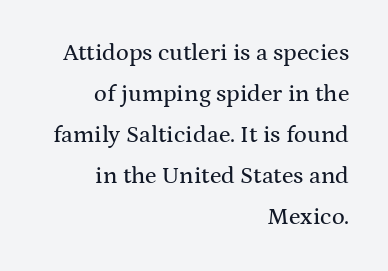
Q: Is the text italic (slanted)? A: No, it is upright.
Q: Is the text underlined? A: No.
Q: How is the paragraph aligned? A: Right-aligned.
Q: Is the spacing between letters normal or unusually wide? A: Normal.
